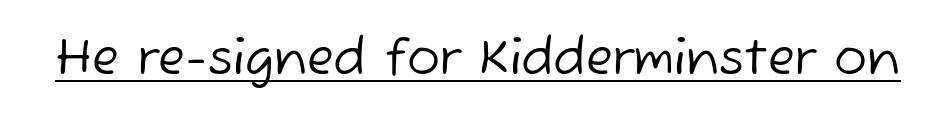
Look at the bottom of the vertical strokes: they stop flat, with no serifs. Here the designer chose a conventional face with non-uniform glyph widths. The tracking reads as untouched default to a designer's eye. Descenders here cross a horizontal rule under the line.
